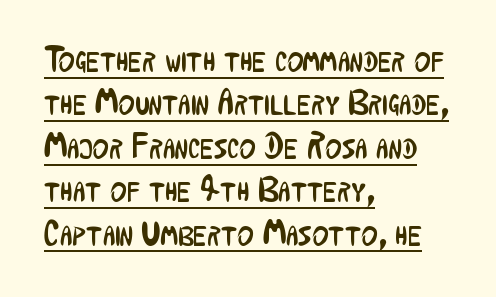
The image shows 35 px regular-weight, condensed sans-serif type, upright; set left-aligned, line spacing 1.24x, normal letter spacing, underlined; low stroke contrast and a medium x-height.
